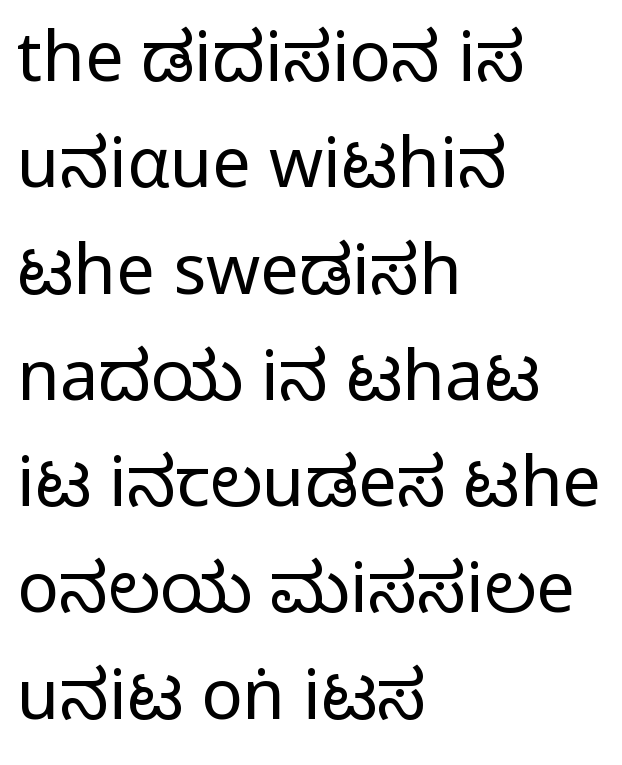
Unlike a traditional serif, this face leaves its strokes unadorned. Looks like regular typesetting: each glyph gets only the width it needs. A roman cut, with each character standing at attention. Compared with typical body copy, the letter spacing here is the same. The lines are quadded left.
